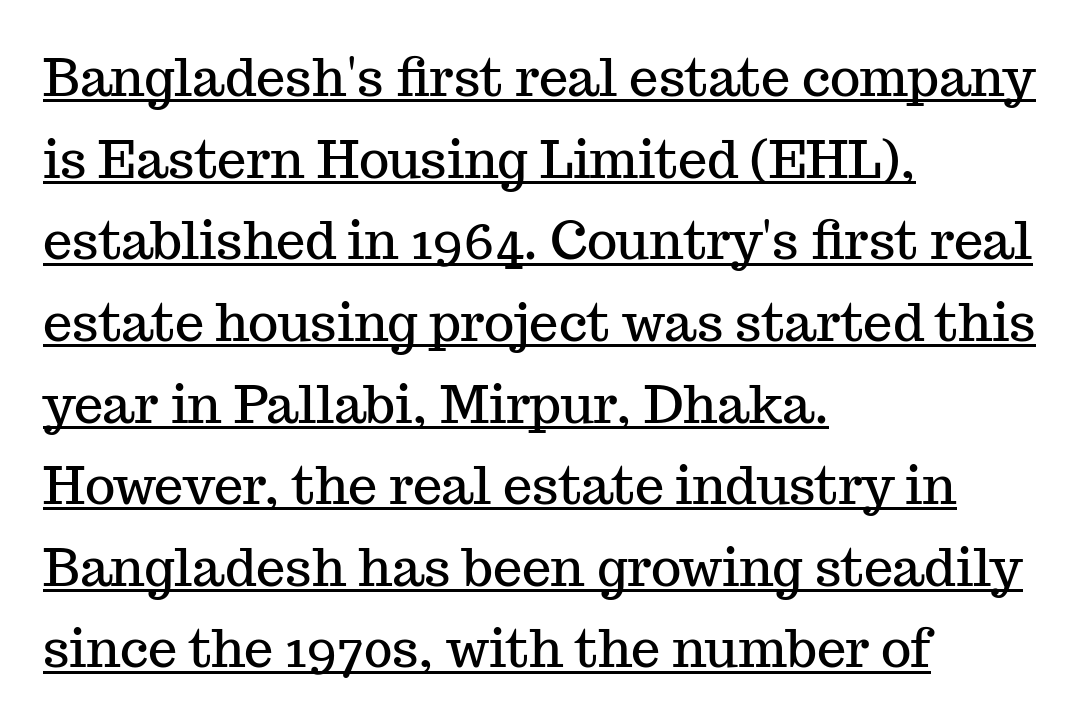
{"serif": "yes", "italic": "no", "width": "normal", "stroke_contrast": "medium", "x_height": "medium", "monospaced": "no", "underline": "yes", "align": "left", "line_spacing": "normal", "line_spacing_ratio": 1.57, "letter_spacing": "normal", "letter_spacing_em": 0.0, "glyph_px": 52}
